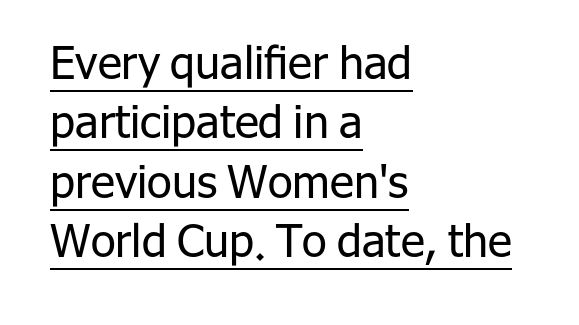
The image shows 45 px regular-weight sans-serif type, upright; set left-aligned, normal line spacing (1.32x), normal letter spacing, underlined; low stroke contrast and a medium x-height.
